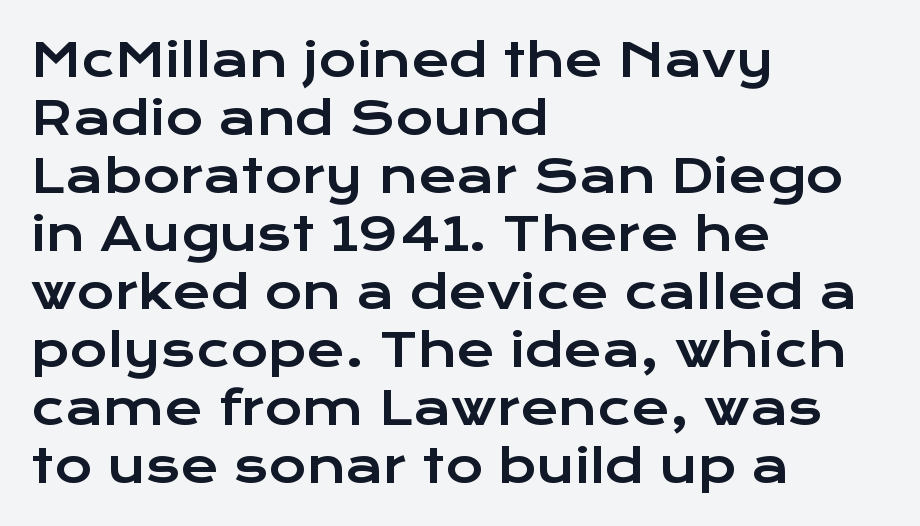
{"serif": "no", "italic": "no", "width": "wide", "stroke_contrast": "low", "x_height": "medium", "monospaced": "no", "underline": "no", "align": "left", "line_spacing": "normal", "line_spacing_ratio": 1.26, "letter_spacing": "normal", "letter_spacing_em": 0.0, "glyph_px": 46}
